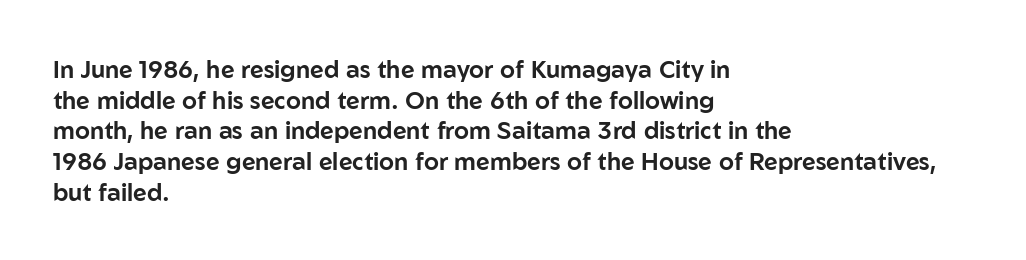
These lines stack with their left ends in a neat column. This sample uses plain, unmodified letter spacing. Rows of type keep a routine distance in the vertical direction. The glyphs are unaccompanied by any horizontal stroke below them. Vertical strokes here are truly vertical.
